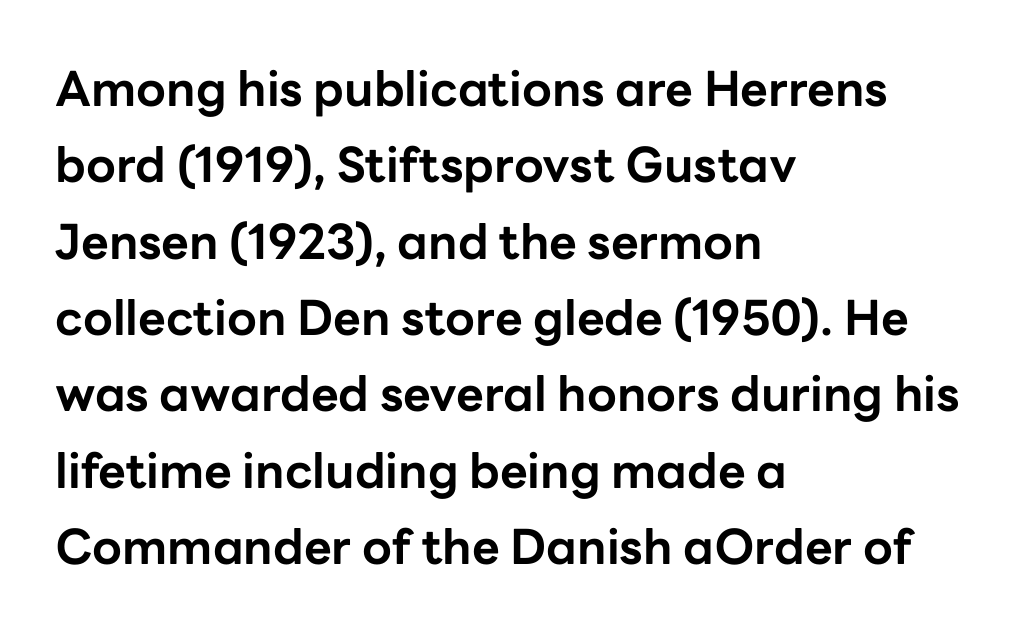
The image shows 48 px bold sans-serif type, upright; set left-aligned, normal line spacing (1.59x), normal letter spacing, not underlined; low stroke contrast and a medium x-height.
